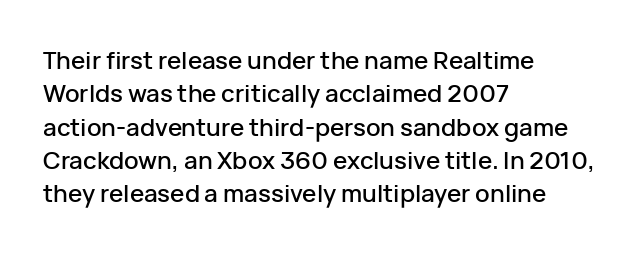
Style check: upright. Bare-footed words on every line. The passage shown has conventional tracking throughout. If you measured baseline to baseline, you'd find a middling distance. A student would call this left alignment; a typographer would say flush left, rag right.
